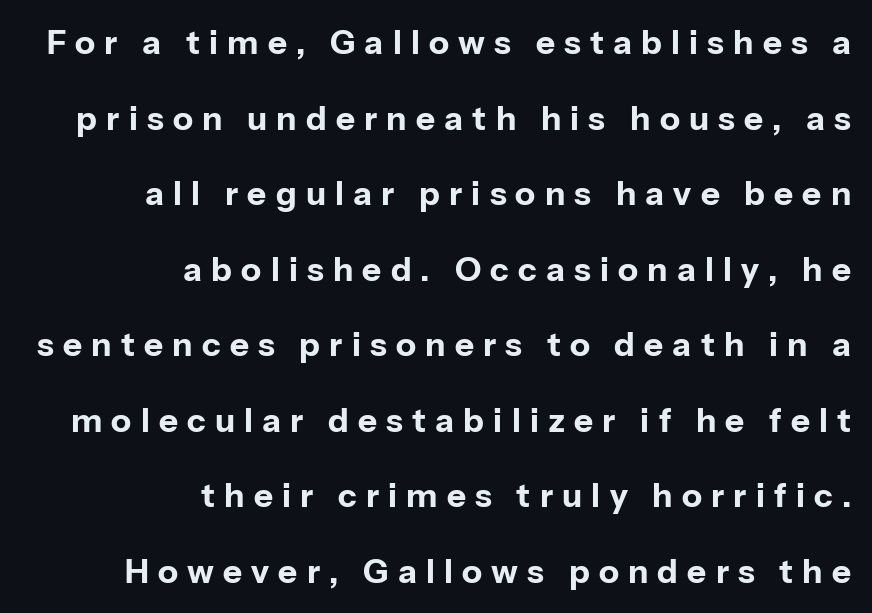
The rendering uses natural spacing where letterforms have individual widths. Plenty of ink on the page — the face is bold. The letters are spread apart with noticeably loose tracking. Whoever set this chose breathing room over compactness in the vertical rhythm. Line ends are locked; line starts wander.
